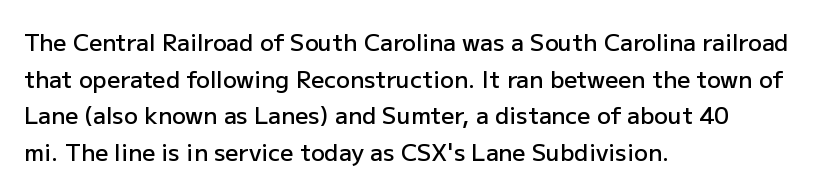
{"italic": "no", "bold": "semi", "underline": "no", "align": "left", "line_spacing": "normal", "line_spacing_ratio": 1.59, "letter_spacing": "normal", "letter_spacing_em": 0.0, "glyph_px": 23}
